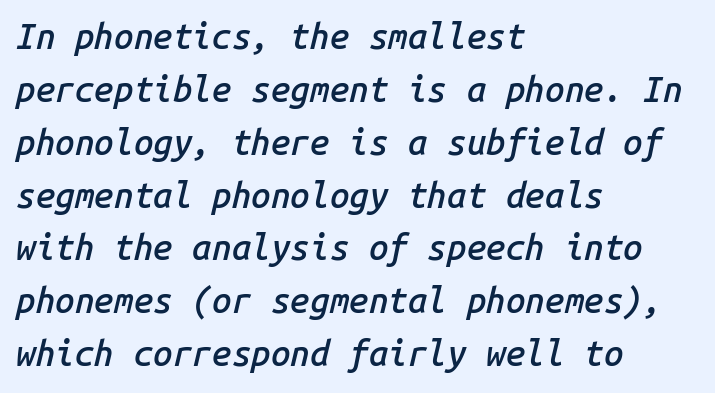
The image shows 35 px semibold type, italic (leaning right), monospaced; set left-aligned, normal line spacing (1.51x), normal letter spacing, not underlined; low stroke contrast and a medium x-height.
